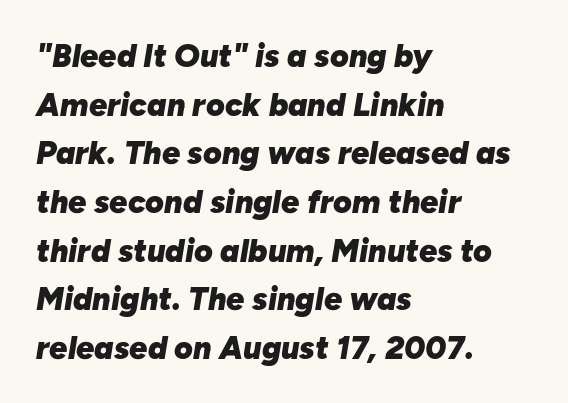
Students, observe: this is what conventionally led text looks like. Note the varied advance widths — an 'i' is clearly narrower than an 'm'. These lines stack with their left ends in a neat column. Summary of weight: heavy, a full bold. Emphasis-style slanted type is in use. Characters follow at the spacing the type designer built in.
